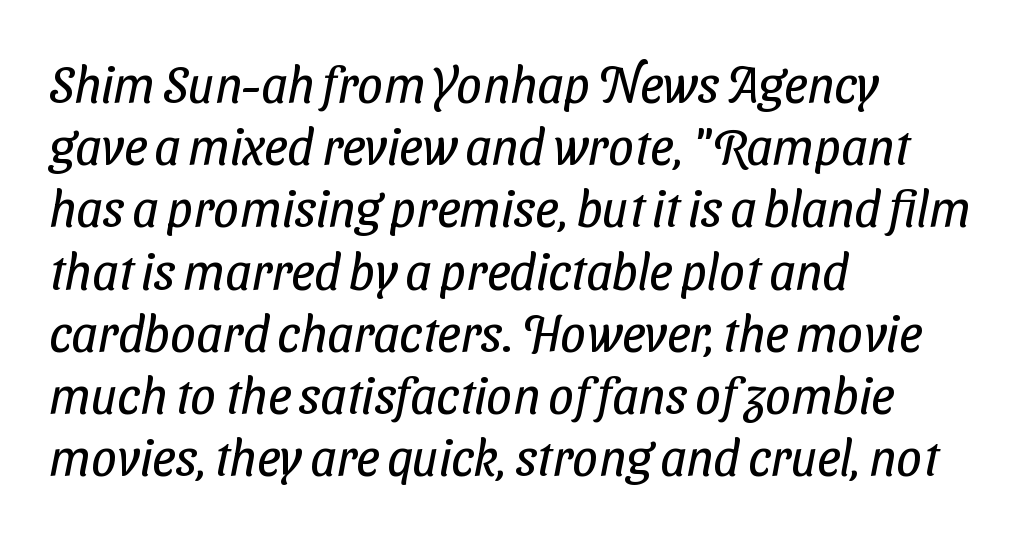
The image shows 51 px regular-weight, condensed sans-serif type; set left-aligned, line spacing 1.22x, normal letter spacing, not underlined; low stroke contrast and a medium x-height.
